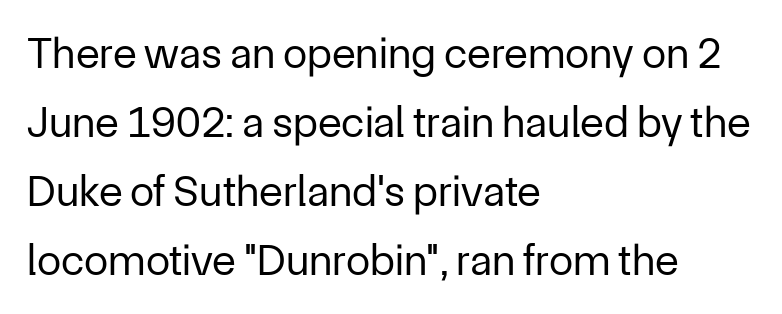
Q: Is the text bold? A: No.
Q: Is the text italic (slanted)? A: No, it is upright.
Q: Is the typeface a serif or a sans-serif typeface? A: Sans-serif.
Q: Is the text underlined? A: No.
Q: How is the paragraph aligned? A: Left-aligned.
Q: Is the spacing between letters normal or unusually wide? A: Normal.
Q: Is the spacing between lines tight, normal or loose? A: Normal.
Q: Width (condensed, normal, or wide)? A: Normal.
Q: Stroke contrast? A: Low.
Q: x-height? A: Medium.
Q: Monospaced? A: No.
